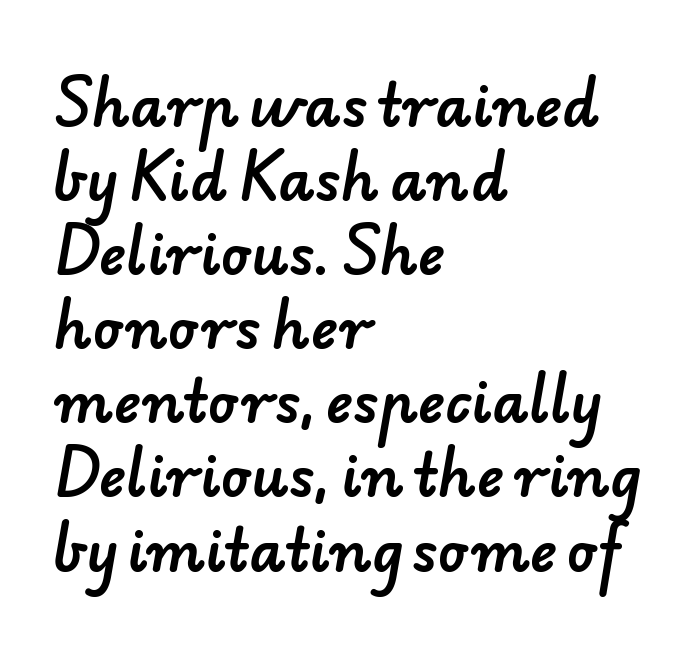
Regular leading. Here the glyphs are tracked normally, forming tight word shapes. The text was rendered using a sans face with plain stroke endings. Where is the straight margin? On the left. You could not count columns in this text — the font is proportionally spaced. Glance below the letters and you will spot only blank space.
